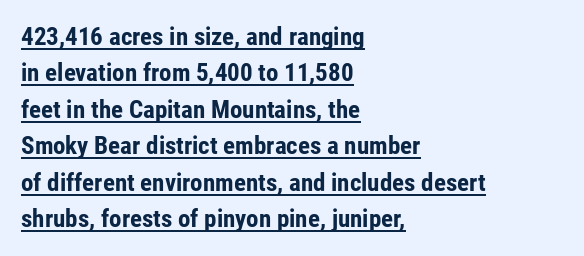
{"italic": "no", "bold": "yes", "underline": "yes", "align": "left", "line_spacing": "normal", "line_spacing_ratio": 1.46, "letter_spacing": "normal", "letter_spacing_em": 0.0, "glyph_px": 25}
